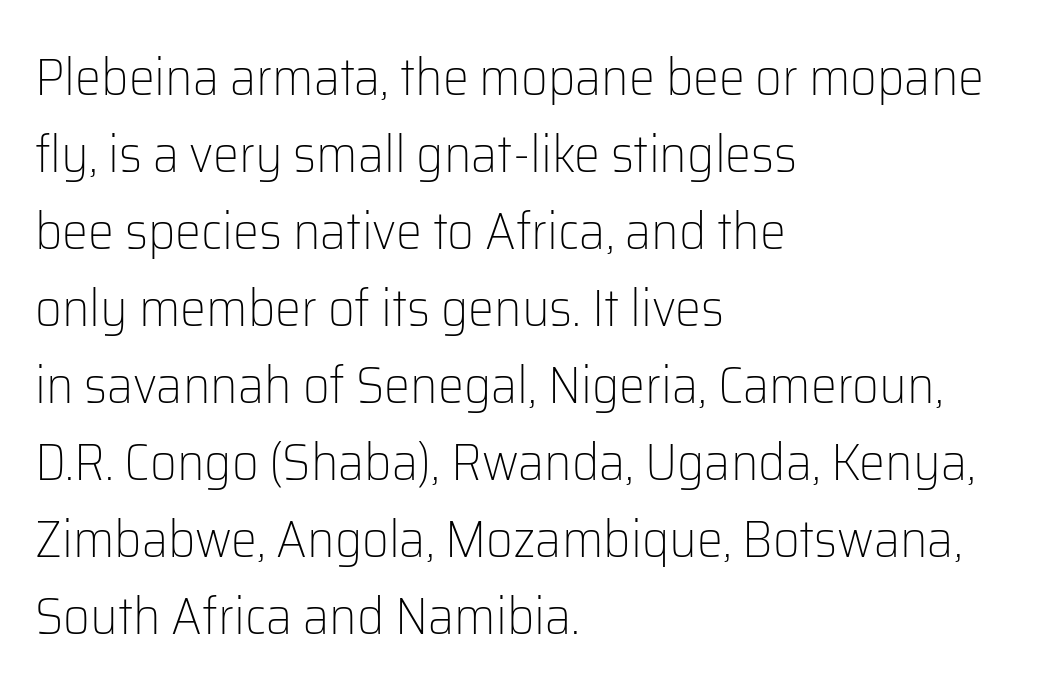
Q: Is the text bold? A: No.
Q: Is the text italic (slanted)? A: No, it is upright.
Q: Is the typeface a serif or a sans-serif typeface? A: Sans-serif.
Q: Is the text underlined? A: No.
Q: How is the paragraph aligned? A: Left-aligned.
Q: Is the spacing between letters normal or unusually wide? A: Normal.
Q: Is the spacing between lines tight, normal or loose? A: Normal.
Q: Width (condensed, normal, or wide)? A: Normal.
Q: Stroke contrast? A: Low.
Q: x-height? A: Medium.
Q: Monospaced? A: No.
